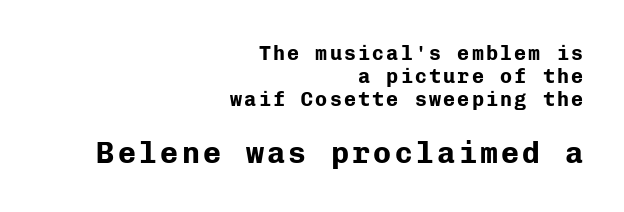
A typesetter would call this leading minimal, almost set solid. A student would call this right alignment; a typographer would say flush right, rag left. Heavy, bold letterforms. The rendering uses typewriter-style spacing with identical character cells. Is the lower block the larger one? Yes — the lower block carries the bigger type. Plain, unruled lines of type.
